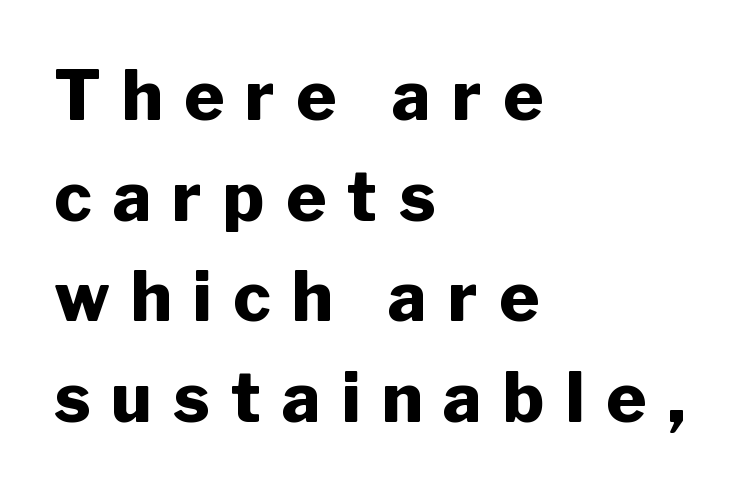
Q: Is the text bold? A: Yes.
Q: Is the text italic (slanted)? A: No, it is upright.
Q: Is the typeface a serif or a sans-serif typeface? A: Sans-serif.
Q: Is the text underlined? A: No.
Q: How is the paragraph aligned? A: Left-aligned.
Q: Is the spacing between letters normal or unusually wide? A: Unusually wide.
Q: Is the spacing between lines tight, normal or loose? A: Normal.
Q: Width (condensed, normal, or wide)? A: Normal.
Q: Stroke contrast? A: Low.
Q: x-height? A: Medium.
Q: Monospaced? A: No.
